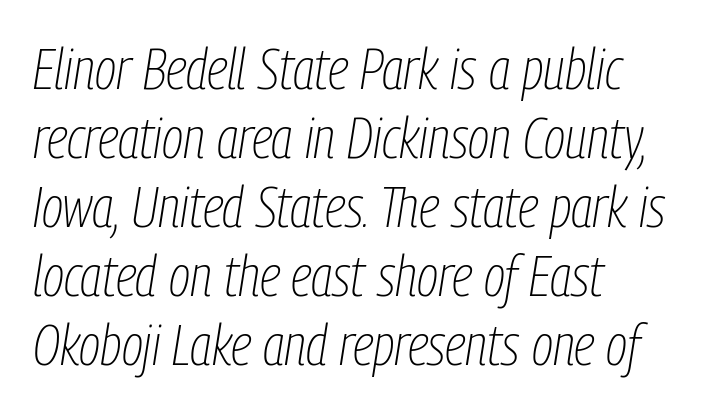
{"italic": "yes", "lean": "right", "slant_degrees": 9, "bold": "no", "weight": "thin", "width": "condensed", "stroke_contrast": "low", "x_height": "medium", "monospaced": "no", "underline": "no", "align": "left", "line_spacing_ratio": 1.21, "letter_spacing": "normal", "letter_spacing_em": 0.0, "glyph_px": 57}
